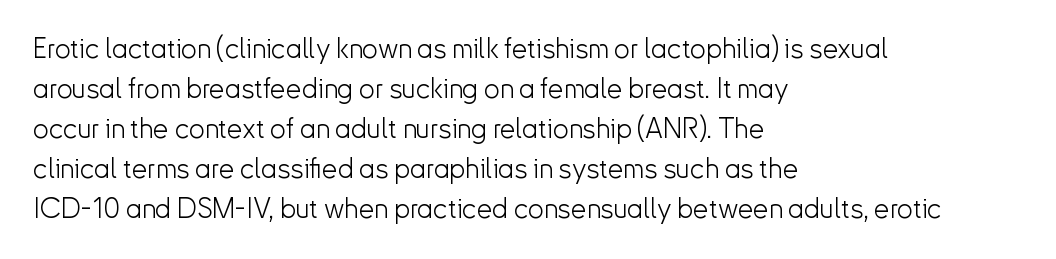
Observe the ordinary spacing: letters are neighbours, not strangers. This is the regular roman posture of the typeface. The letterforms sit at book weight or below. Descenders are the only things crossing below the line. Looks like regular typesetting: each glyph gets only the width it needs.
